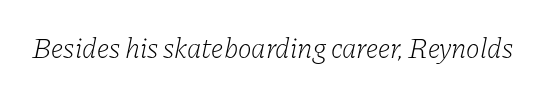
The image shows 29 px light serif type, italic (leaning right); set normal letter spacing, not underlined; low stroke contrast and a medium x-height.
